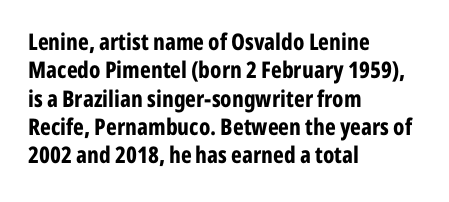
Q: Is the text bold? A: Yes.
Q: Is the text italic (slanted)? A: No, it is upright.
Q: Is the text underlined? A: No.
Q: How is the paragraph aligned? A: Left-aligned.
Q: Is the spacing between letters normal or unusually wide? A: Normal.
